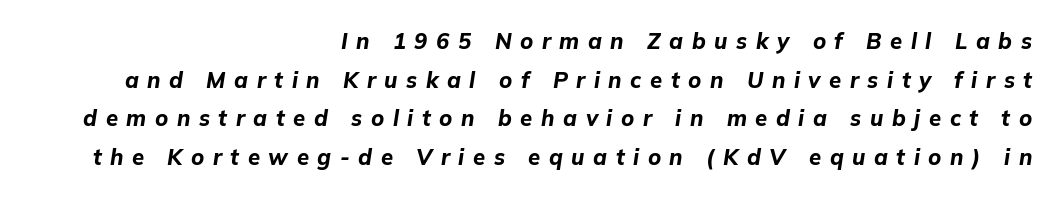
The image shows 22 px bold type, italic (leaning right); set right-aligned, line spacing 1.76x, unusually wide letter spacing (+0.39 em), not underlined.
